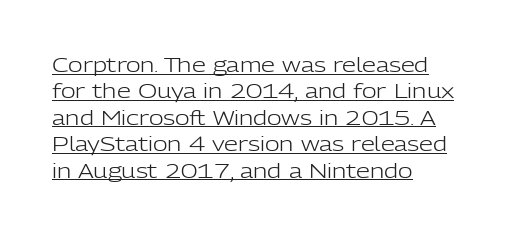
{"italic": "no", "bold": "no", "underline": "yes", "align": "left", "line_spacing": "normal", "line_spacing_ratio": 1.32, "letter_spacing": "normal", "letter_spacing_em": 0.0, "glyph_px": 20}
